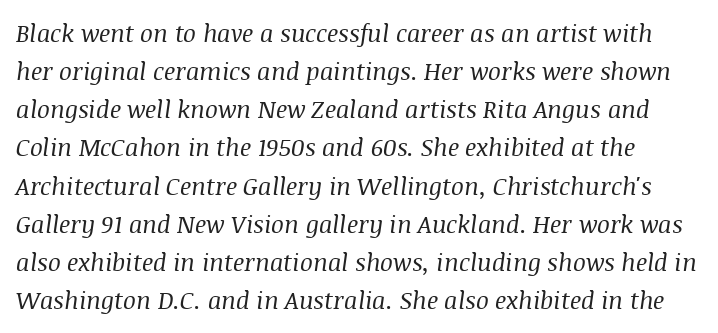
Emphasis-style slanted type is in use. How would I describe the line gaps? Plain and ordinary. Caption: standard tracking, unaltered. Plain, unruled lines of type. No chunkiness to these letters — they're not bold.
